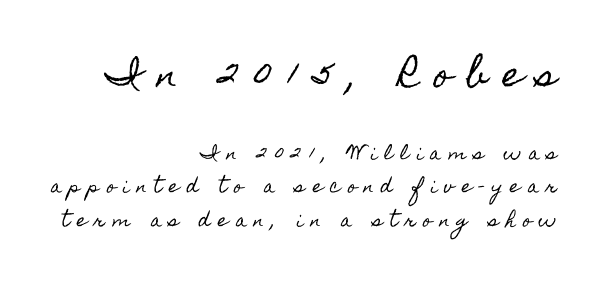
{"width": "condensed", "x_height": "small", "monospaced": "no", "underline": "no", "align": "right", "line_spacing": "loose", "line_spacing_ratio": 1.98, "letter_spacing": "wide", "letter_spacing_em": 0.43, "larger_block": "first", "size_ratio": 2.0, "glyph_px": 34}
